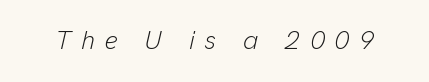
{"italic": "yes", "lean": "right", "slant_degrees": 13, "bold": "no", "underline": "no", "letter_spacing": "wide", "letter_spacing_em": 0.38, "glyph_px": 26}
